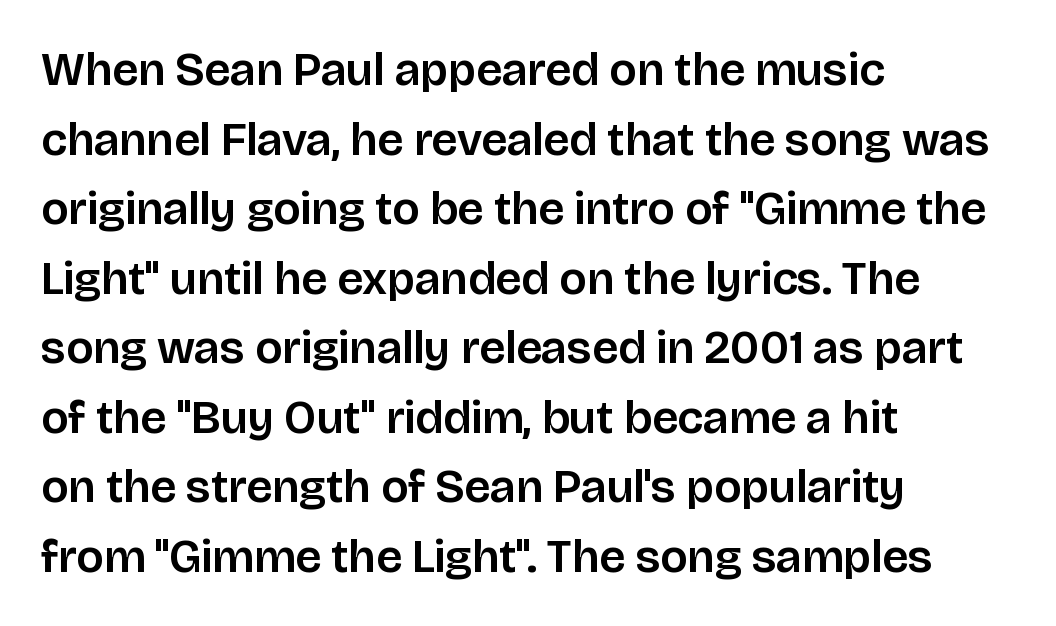
The image shows 47 px sans-serif type, upright; set left-aligned, normal line spacing (1.48x), normal letter spacing, not underlined; low stroke contrast and a large x-height.
